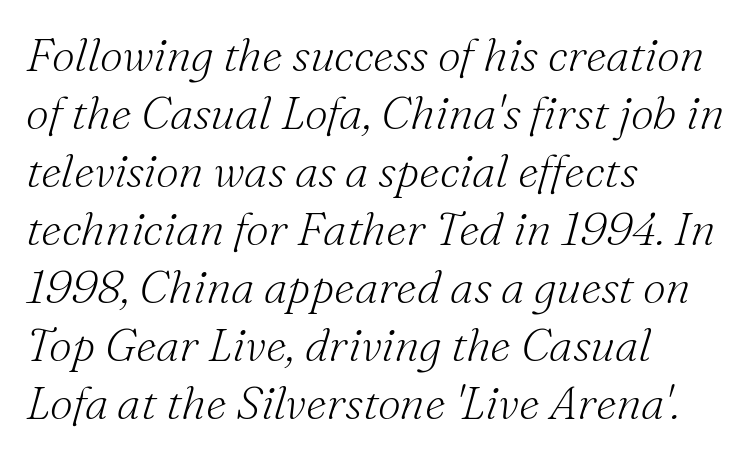
Q: Is the text bold? A: No.
Q: Is the text italic (slanted)? A: Yes, it leans right by about 16 degrees.
Q: Is the typeface a serif or a sans-serif typeface? A: Serif.
Q: Is the text underlined? A: No.
Q: How is the paragraph aligned? A: Left-aligned.
Q: Is the spacing between letters normal or unusually wide? A: Normal.
Q: Is the spacing between lines tight, normal or loose? A: Normal.
Q: Width (condensed, normal, or wide)? A: Normal.
Q: Stroke contrast? A: Medium.
Q: x-height? A: Small.
Q: Monospaced? A: No.
